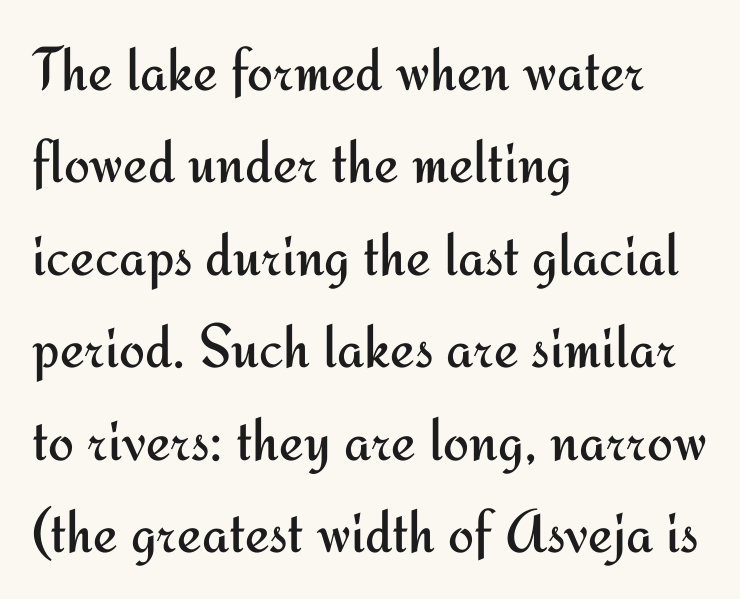
Q: Is the text bold? A: No.
Q: Is the text italic (slanted)? A: No, it is upright.
Q: Is the typeface a serif or a sans-serif typeface? A: Sans-serif.
Q: Is the text underlined? A: No.
Q: How is the paragraph aligned? A: Left-aligned.
Q: Is the spacing between letters normal or unusually wide? A: Normal.
Q: Is the spacing between lines tight, normal or loose? A: Normal.
Q: Width (condensed, normal, or wide)? A: Normal.
Q: Stroke contrast? A: Medium.
Q: x-height? A: Small.
Q: Monospaced? A: No.
